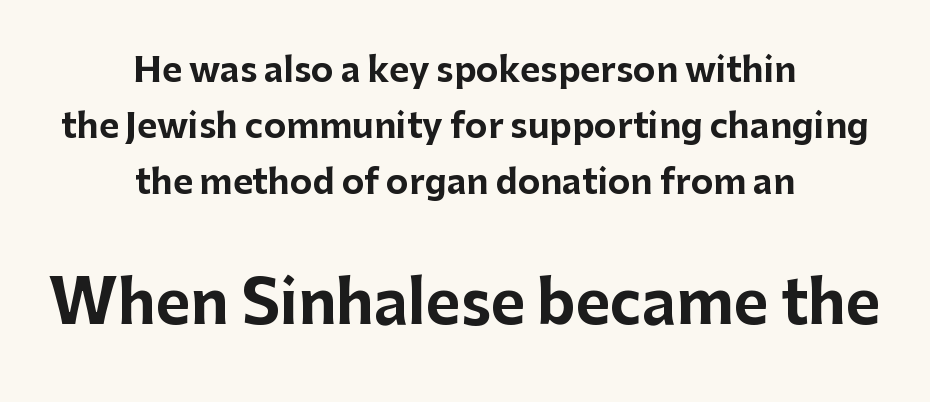
How would I describe the line gaps? Plain and ordinary. Compared with typical body copy, the letter spacing here is the same. No feet cap the strokes, marking this as sans-serif type. Set as a true bold cut, around the 700 mark. Larger block? The one below; the one above is distinctly smaller. Spacing verdict: proportional, widths tailored to each character.
